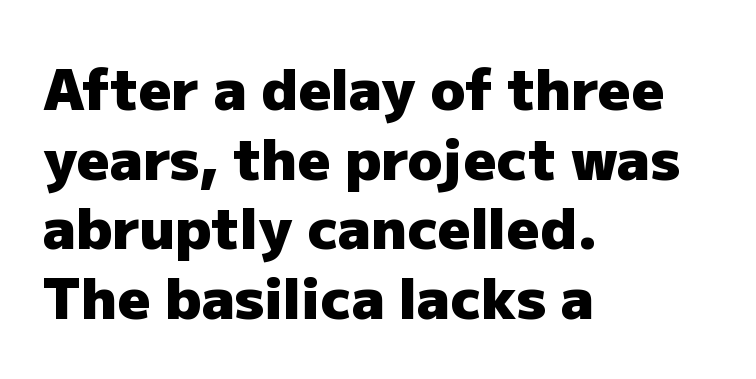
{"serif": "no", "italic": "no", "bold": "yes", "weight": "heavy", "width": "normal", "stroke_contrast": "low", "x_height": "medium", "monospaced": "no", "underline": "no", "align": "left", "line_spacing_ratio": 1.22, "letter_spacing": "normal", "letter_spacing_em": 0.0, "glyph_px": 57}
